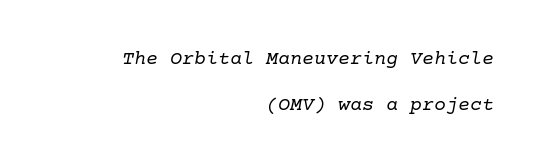
The image shows 20 px text type, italic (leaning right); set right-aligned, loose line spacing (2.31x), normal letter spacing, not underlined.
